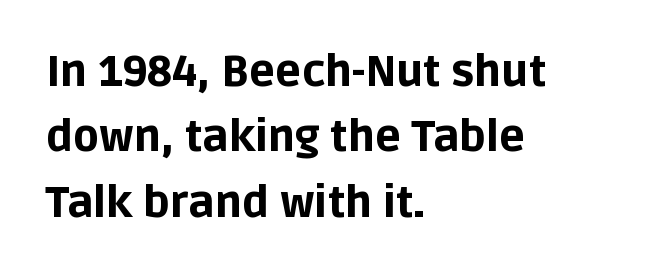
{"serif": "no", "italic": "no", "bold": "yes", "weight": "bold", "width": "normal", "stroke_contrast": "low", "x_height": "large", "monospaced": "no", "underline": "no", "align": "left", "line_spacing": "normal", "line_spacing_ratio": 1.52, "letter_spacing": "normal", "letter_spacing_em": 0.0, "glyph_px": 43}
